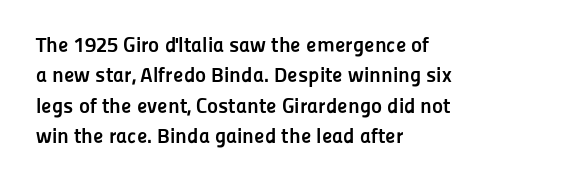
{"italic": "no", "bold": "yes", "underline": "no", "align": "left", "line_spacing": "normal", "line_spacing_ratio": 1.45, "letter_spacing": "normal", "letter_spacing_em": 0.0, "glyph_px": 21}
